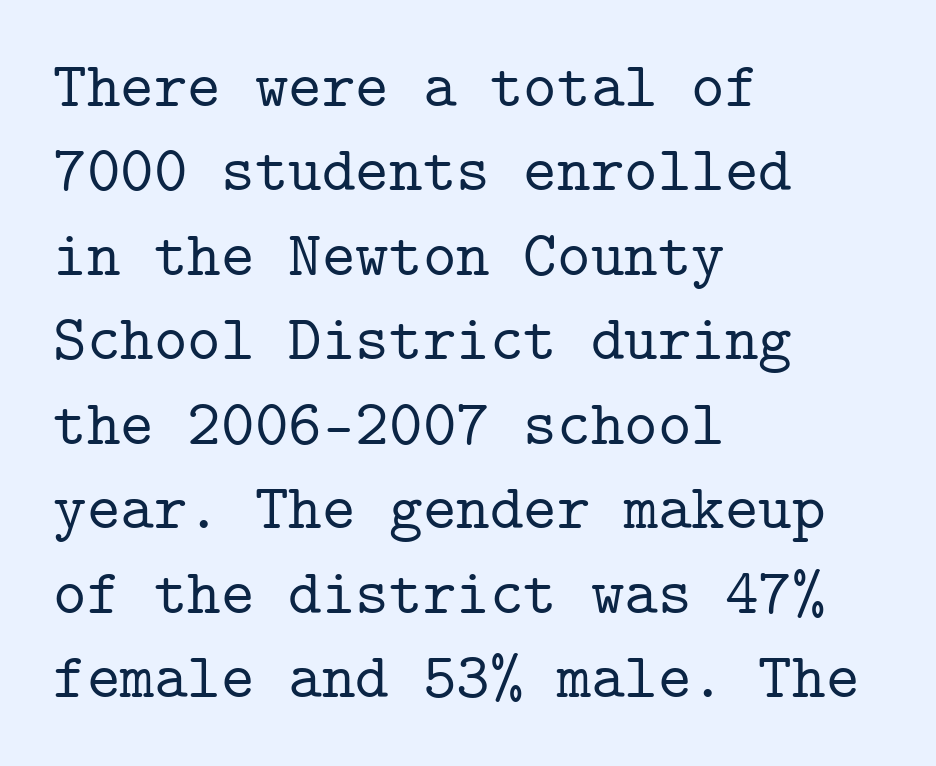
{"serif": "yes", "italic": "no", "width": "normal", "stroke_contrast": "low", "x_height": "medium", "monospaced": "yes", "underline": "no", "align": "left", "line_spacing": "normal", "line_spacing_ratio": 1.32, "letter_spacing": "normal", "letter_spacing_em": 0.0, "glyph_px": 64}
